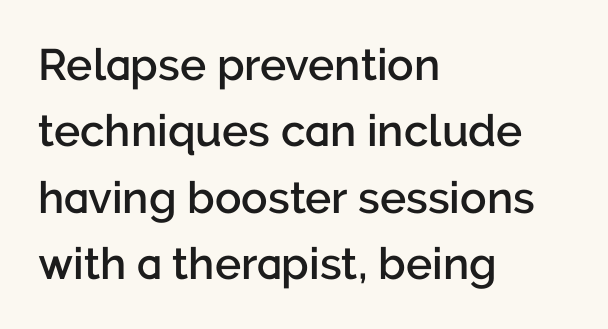
{"serif": "no", "italic": "no", "bold": "semi", "weight": "semibold", "width": "normal", "stroke_contrast": "low", "x_height": "medium", "monospaced": "no", "underline": "no", "align": "left", "line_spacing": "normal", "line_spacing_ratio": 1.51, "letter_spacing": "normal", "letter_spacing_em": 0.0, "glyph_px": 44}
